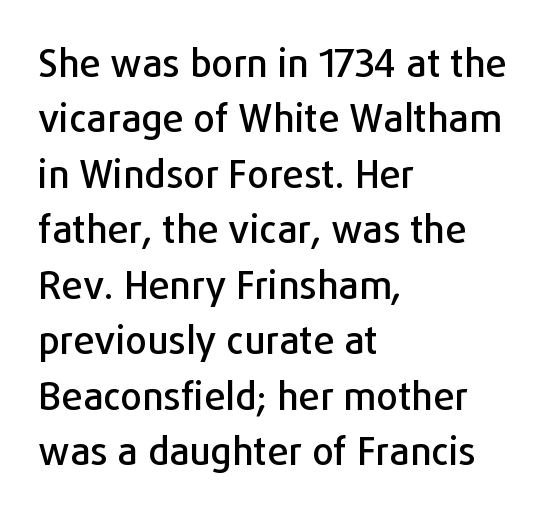
{"serif": "no", "italic": "no", "width": "normal", "stroke_contrast": "low", "x_height": "medium", "monospaced": "no", "underline": "no", "align": "left", "line_spacing": "normal", "line_spacing_ratio": 1.46, "letter_spacing": "normal", "letter_spacing_em": 0.0, "glyph_px": 38}
